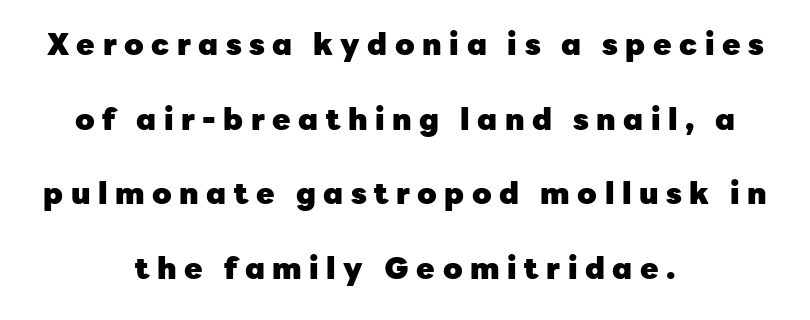
{"serif": "no", "italic": "no", "bold": "yes", "weight": "heavy", "width": "normal", "stroke_contrast": "low", "x_height": "medium", "monospaced": "no", "underline": "no", "align": "center", "line_spacing": "loose", "line_spacing_ratio": 2.49, "letter_spacing": "wide", "letter_spacing_em": 0.25, "glyph_px": 30}
